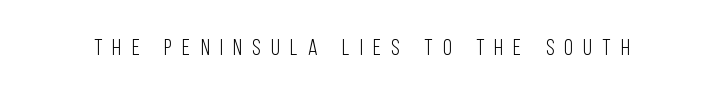
{"italic": "no", "bold": "no", "underline": "no", "letter_spacing": "wide", "letter_spacing_em": 0.48, "glyph_px": 22}
